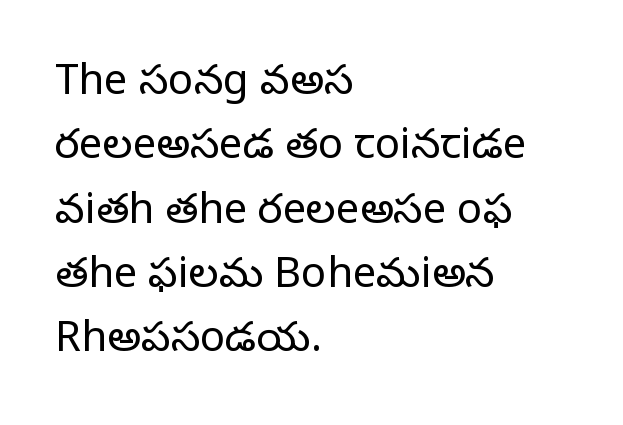
{"serif": "yes", "italic": "no", "bold": "no", "weight": "regular", "width": "normal", "stroke_contrast": "low", "x_height": "large", "monospaced": "no", "underline": "no", "align": "left", "line_spacing": "normal", "line_spacing_ratio": 1.53, "letter_spacing": "normal", "letter_spacing_em": 0.0, "glyph_px": 42}
